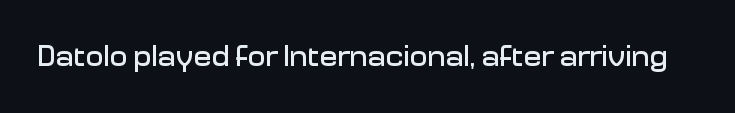
{"serif": "no", "italic": "no", "width": "normal", "stroke_contrast": "low", "x_height": "medium", "monospaced": "no", "underline": "no", "letter_spacing": "normal", "letter_spacing_em": 0.0, "glyph_px": 30}
